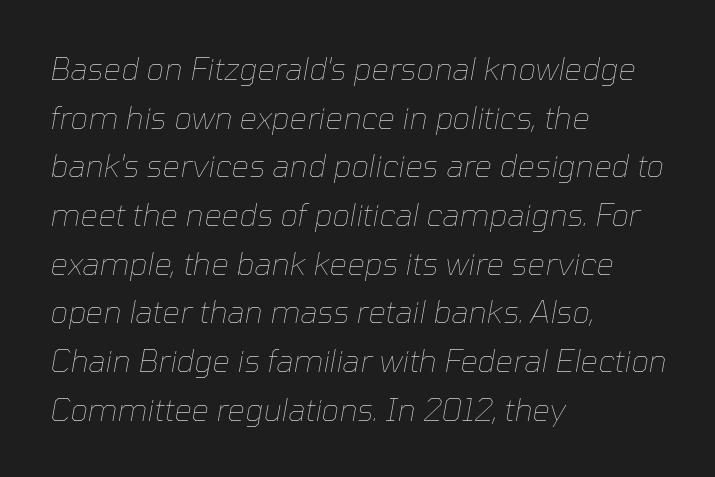
{"italic": "yes", "lean": "right", "slant_degrees": 10, "bold": "no", "weight": "thin", "width": "normal", "stroke_contrast": "low", "x_height": "medium", "monospaced": "no", "underline": "no", "align": "left", "line_spacing": "normal", "line_spacing_ratio": 1.57, "letter_spacing": "normal", "letter_spacing_em": 0.0, "glyph_px": 31}
